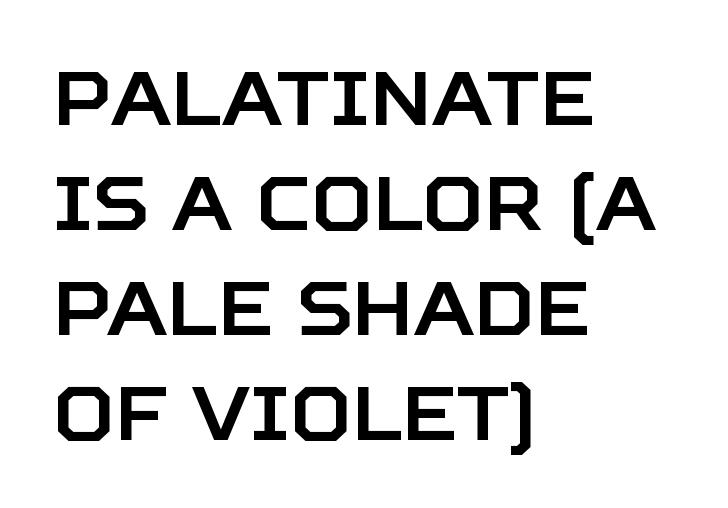
The line-height multiplier appears to be the usual default. The face used here is rendered with its standard letterfit. The letters advance in unequal steps, a hallmark of proportional type. Tall strokes in this sample are plumb rather than angled. Quick note: underline off.
